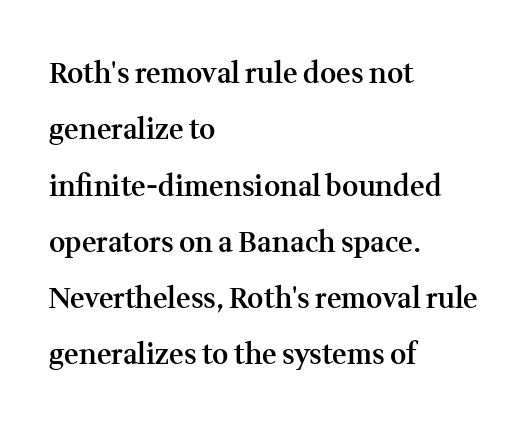
The image shows 28 px semibold serif type, upright; set left-aligned, loose line spacing (2.01x), normal letter spacing, not underlined; medium stroke contrast and a medium x-height.
